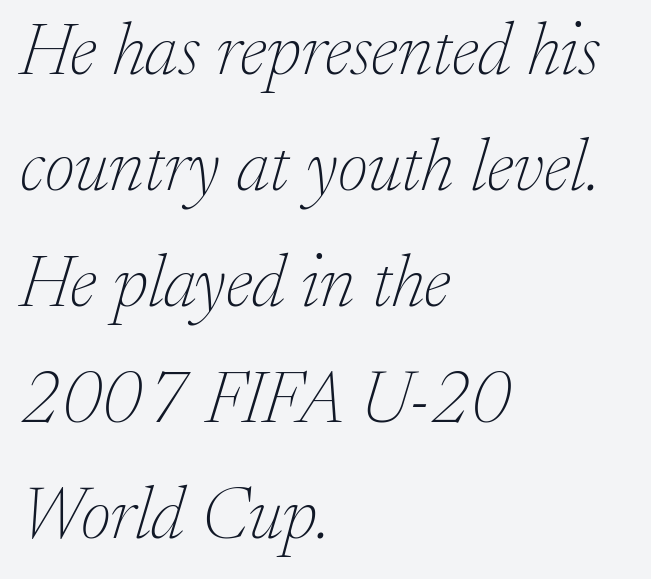
Q: Is the text bold? A: No.
Q: Is the text italic (slanted)? A: Yes, it leans right by about 17 degrees.
Q: Is the typeface a serif or a sans-serif typeface? A: Serif.
Q: Is the text underlined? A: No.
Q: How is the paragraph aligned? A: Left-aligned.
Q: Is the spacing between letters normal or unusually wide? A: Normal.
Q: Is the spacing between lines tight, normal or loose? A: Normal.
Q: Width (condensed, normal, or wide)? A: Normal.
Q: Stroke contrast? A: Low.
Q: x-height? A: Medium.
Q: Monospaced? A: No.
